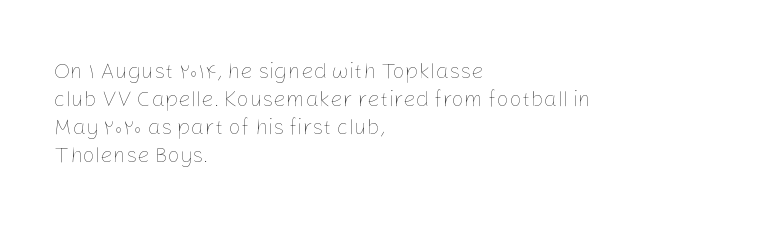
The image shows 22 px text type, upright; set left-aligned, normal line spacing (1.28x), normal letter spacing, not underlined.
